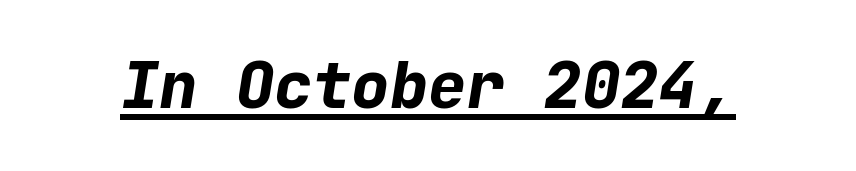
The image shows 64 px bold type, italic (leaning right), monospaced; set normal letter spacing, underlined; low stroke contrast and a medium x-height.
